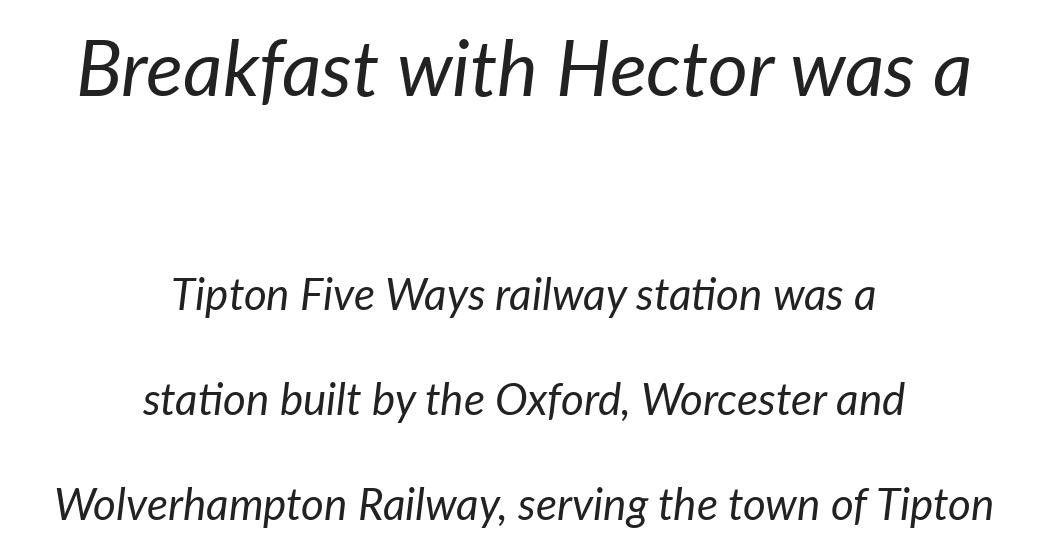
The image shows 77 px regular-weight type, italic (leaning right); set centered, loose line spacing (2.39x), normal letter spacing, not underlined; the first (top) block is 1.75x larger; low stroke contrast and a medium x-height.
